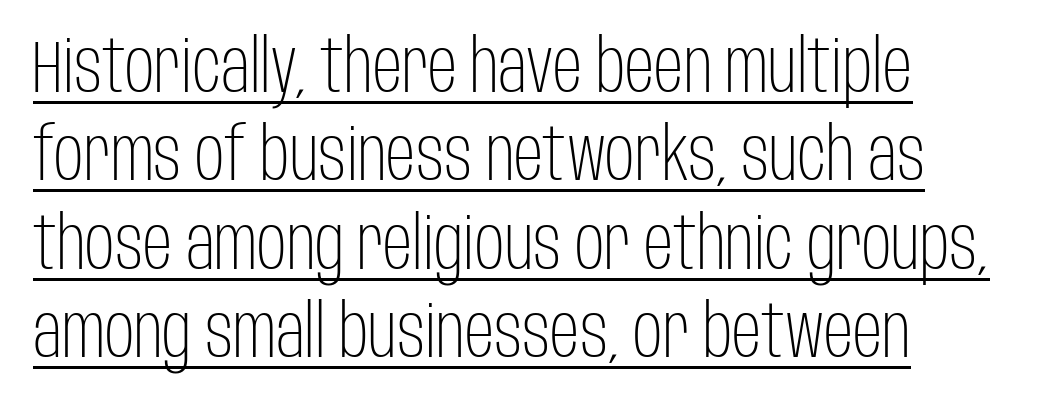
Where is the straight margin? On the left. This sample uses plain, unmodified letter spacing. Are there feet on the stems? There aren't — it's a sans. Italic: no, the glyphs are upright roman. Varying glyph widths throughout — classic text-font behaviour.
